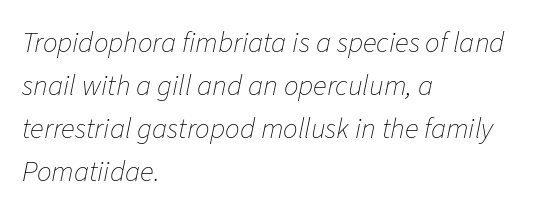
{"italic": "yes", "lean": "right", "slant_degrees": 11, "bold": "no", "weight": "thin", "width": "normal", "stroke_contrast": "low", "x_height": "medium", "monospaced": "no", "underline": "no", "align": "left", "line_spacing": "normal", "line_spacing_ratio": 1.48, "letter_spacing": "normal", "letter_spacing_em": 0.0, "glyph_px": 29}
